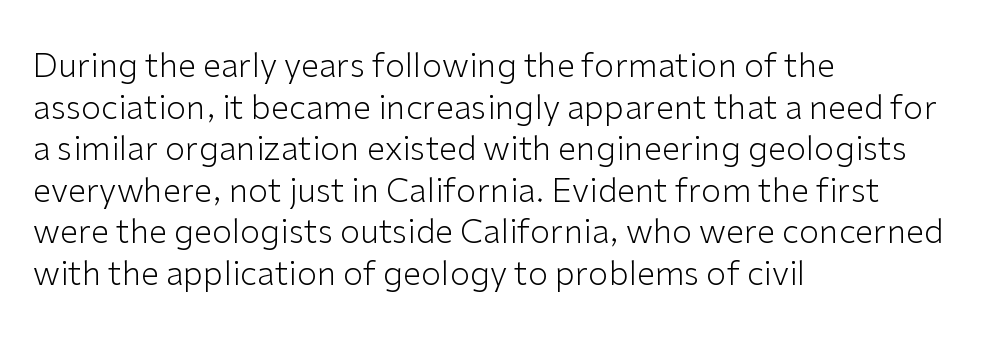
{"serif": "no", "italic": "no", "bold": "no", "weight": "light", "width": "normal", "stroke_contrast": "low", "x_height": "medium", "monospaced": "no", "underline": "no", "align": "left", "line_spacing": "normal", "line_spacing_ratio": 1.26, "letter_spacing": "normal", "letter_spacing_em": 0.0, "glyph_px": 33}
